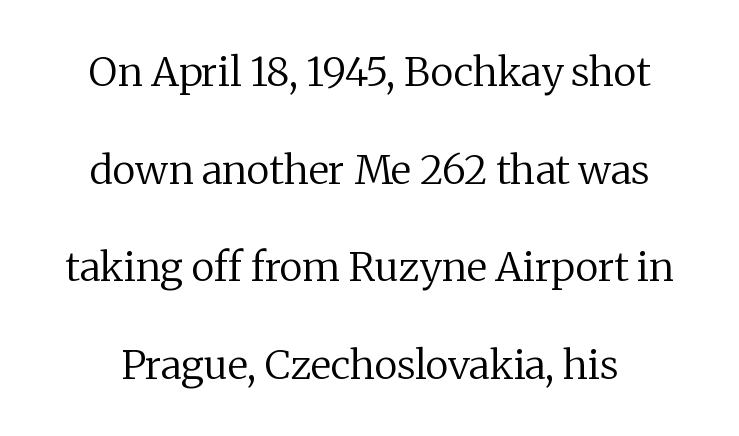
The image shows 40 px regular-weight serif type, upright; set loose line spacing (2.44x), normal letter spacing, not underlined; medium stroke contrast and a medium x-height.
